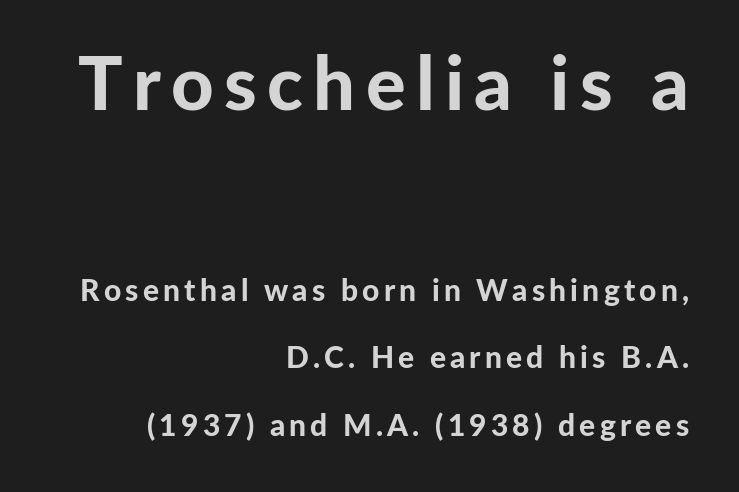
Descenders are the only things crossing below the line. Varying glyph widths throughout — classic text-font behaviour. Notice the wide empty band between every row — that's loose leading. When letters stand straight like this, we call the style roman or upright.
